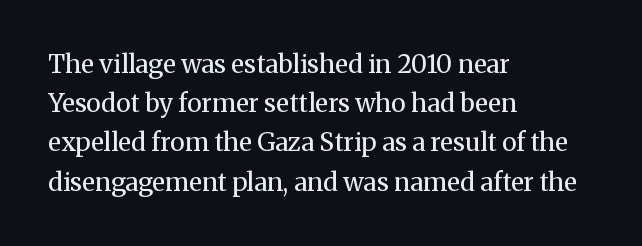
Is this a heavy cut? Hardly; it is regular or lighter. In CSS terms this would be text-align: left. Words appear dense and cohesive because spacing is normal. The gap between lines stays unmarked. Reading down the column, the eye jumps a familiar distance to each next line. This is roman type, the default non-slanted kind.
